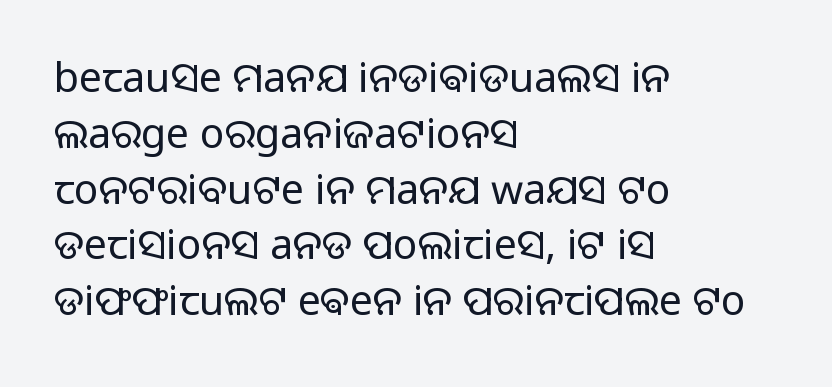
The image shows 41 px regular-weight sans-serif type, upright; set left-aligned, normal line spacing (1.36x), normal letter spacing, not underlined; low stroke contrast and a medium x-height.
